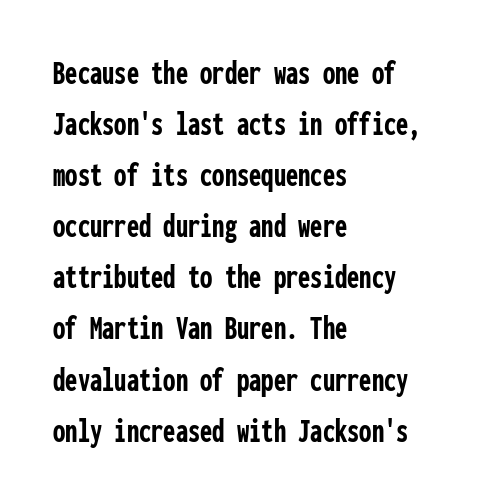
Visually the block forms a straight wall on the left and a jagged coastline on the right. The typeface chosen for these lines omits serifs. Fixed-width glyphs throughout — classic coding-font behaviour. The vertical gap from one line to the next is medium. You could call the tracking neutral — neither tight nor loose. The typesetting leans heavy: a genuine bold.
